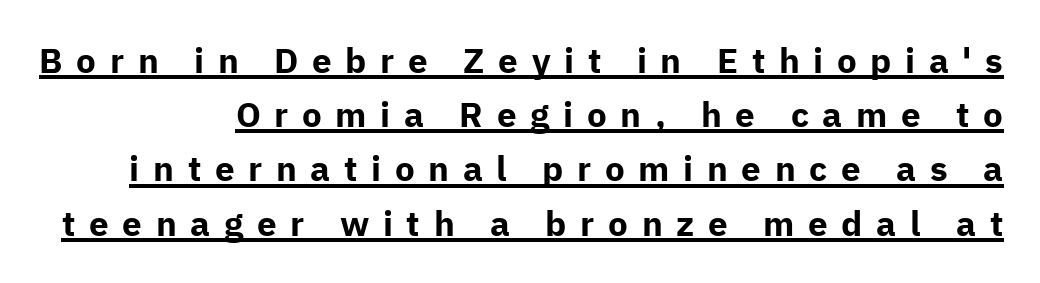
Q: Is the text bold? A: Yes.
Q: Is the text italic (slanted)? A: No, it is upright.
Q: Is the typeface a serif or a sans-serif typeface? A: Sans-serif.
Q: Is the text underlined? A: Yes.
Q: Is the spacing between letters normal or unusually wide? A: Unusually wide.
Q: Is the spacing between lines tight, normal or loose? A: Normal.
Q: Width (condensed, normal, or wide)? A: Normal.
Q: Stroke contrast? A: Low.
Q: x-height? A: Medium.
Q: Monospaced? A: No.
